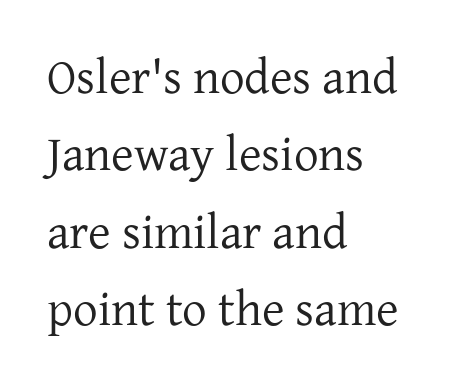
Vertically, the passage feels balanced, rows spaced as you'd expect. Is this a fixed-width face? No — the glyphs have proportional, varying widths. The words here are not underlined. A classic flush-left, rag-right setting is used for this passage.
